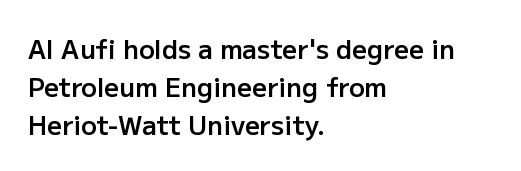
The image shows 26 px text type, upright; set left-aligned, normal line spacing (1.46x), normal letter spacing, not underlined.
